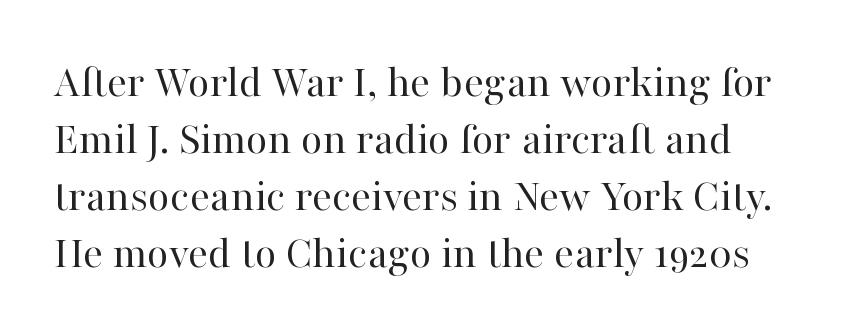
The image shows 47 px regular-weight serif type, upright; set left-aligned, line spacing 1.21x, normal letter spacing, not underlined; high stroke contrast and a medium x-height.
